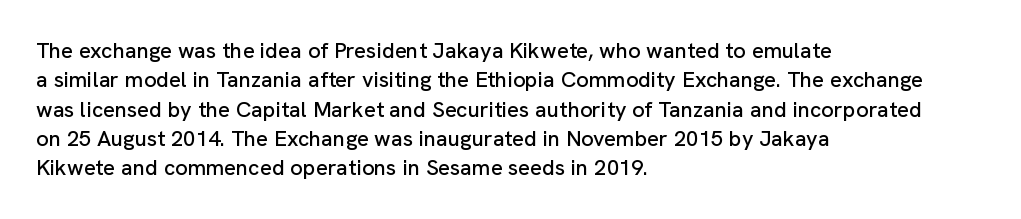
The image shows 22 px text type, upright; set left-aligned, normal line spacing (1.33x), normal letter spacing, not underlined.
